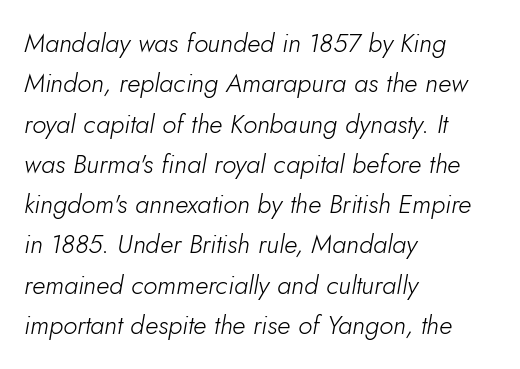
The image shows 26 px text type, italic (leaning right); set left-aligned, normal line spacing (1.55x), normal letter spacing, not underlined.
